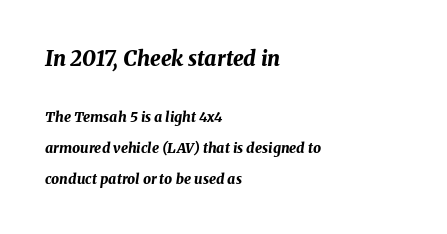
The image shows 21 px bold type, italic (leaning right); set left-aligned, loose line spacing (2.21x), normal letter spacing, not underlined; the first (top) block is 1.5x larger.
